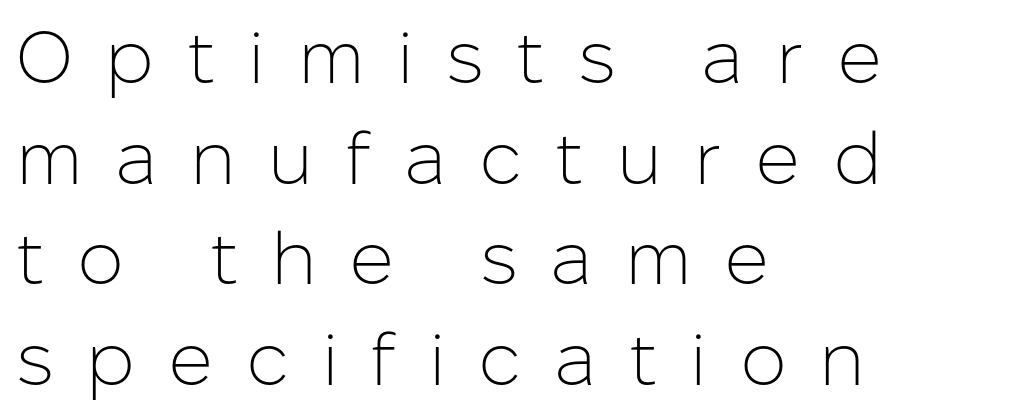
The image shows 74 px light sans-serif type, upright; set left-aligned, normal line spacing (1.36x), unusually wide letter spacing (+0.44 em), not underlined; low stroke contrast and a medium x-height.
